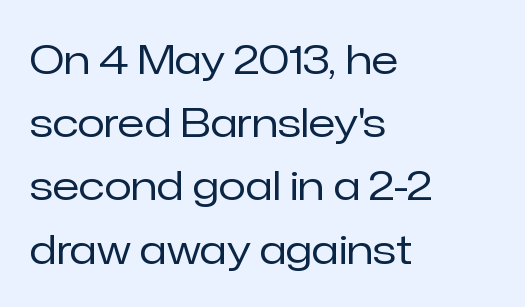
Q: Is the text bold? A: No.
Q: Is the text italic (slanted)? A: No, it is upright.
Q: Is the typeface a serif or a sans-serif typeface? A: Sans-serif.
Q: Is the text underlined? A: No.
Q: How is the paragraph aligned? A: Left-aligned.
Q: Is the spacing between letters normal or unusually wide? A: Normal.
Q: Is the spacing between lines tight, normal or loose? A: Normal.
Q: Width (condensed, normal, or wide)? A: Normal.
Q: Stroke contrast? A: Low.
Q: x-height? A: Medium.
Q: Monospaced? A: No.
